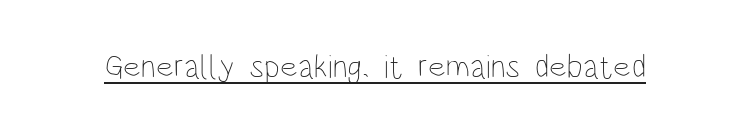
{"italic": "no", "bold": "no", "weight": "thin", "width": "condensed", "stroke_contrast": "low", "x_height": "large", "monospaced": "no", "underline": "yes", "letter_spacing": "normal", "letter_spacing_em": 0.0, "glyph_px": 33}
